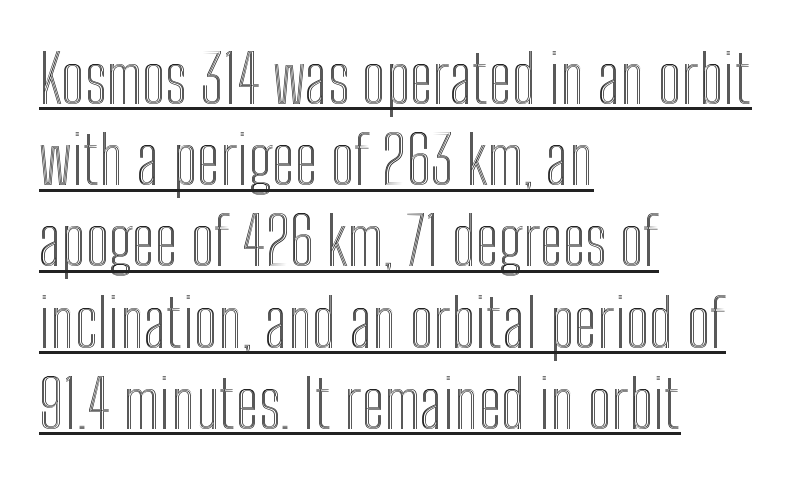
Q: Is the text italic (slanted)? A: No, it is upright.
Q: Is the text underlined? A: Yes.
Q: How is the paragraph aligned? A: Left-aligned.
Q: Is the spacing between letters normal or unusually wide? A: Normal.
Q: Width (condensed, normal, or wide)? A: Condensed.
Q: x-height? A: Medium.
Q: Monospaced? A: No.
